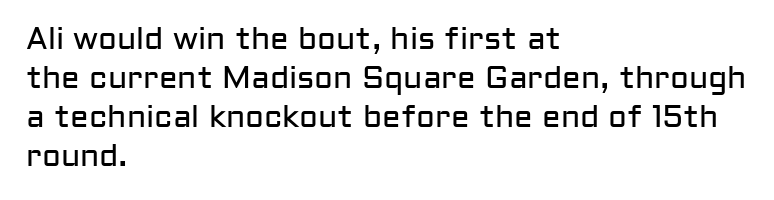
{"serif": "no", "italic": "no", "bold": "no", "weight": "regular", "width": "normal", "stroke_contrast": "low", "x_height": "medium", "monospaced": "no", "underline": "no", "align": "left", "line_spacing": "normal", "line_spacing_ratio": 1.26, "letter_spacing": "normal", "letter_spacing_em": 0.0, "glyph_px": 31}
